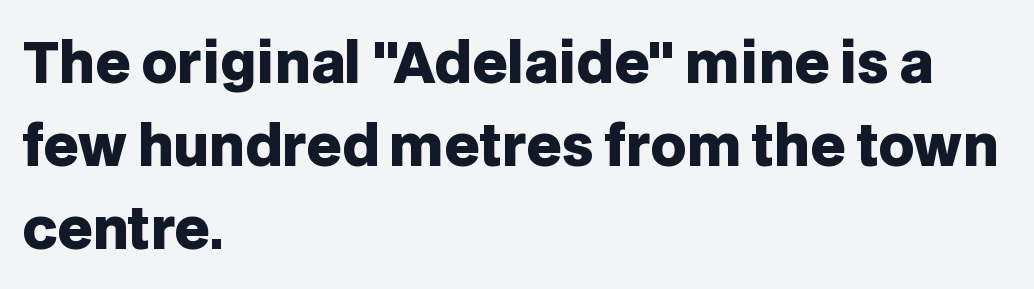
{"serif": "no", "italic": "no", "bold": "yes", "weight": "heavy", "width": "normal", "stroke_contrast": "low", "x_height": "large", "monospaced": "no", "underline": "no", "align": "left", "line_spacing": "normal", "line_spacing_ratio": 1.51, "letter_spacing": "normal", "letter_spacing_em": 0.0, "glyph_px": 55}
